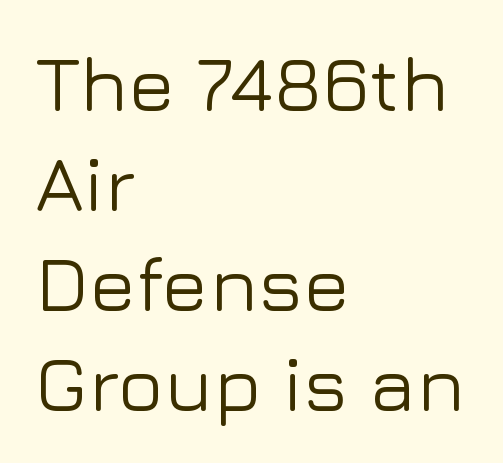
The passage shown is typeset with a sans-serif family. The setting favours the left margin, as ordinary paragraphs usually do. A typesetter would call this leading conventional body-copy spacing. It's the straight-up-and-down kind of type.
